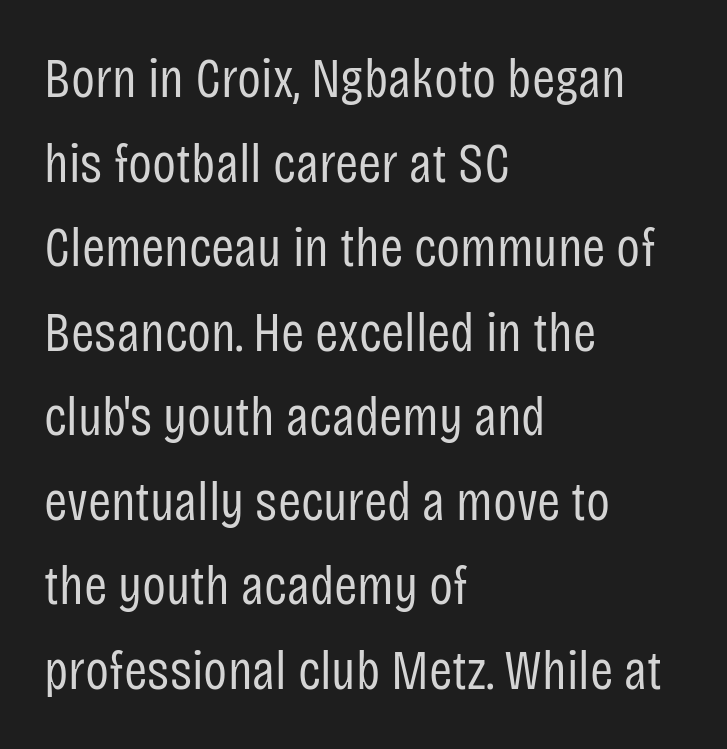
The image shows 56 px regular-weight, condensed sans-serif type, upright; set left-aligned, normal line spacing (1.51x), normal letter spacing, not underlined; low stroke contrast and a large x-height.
